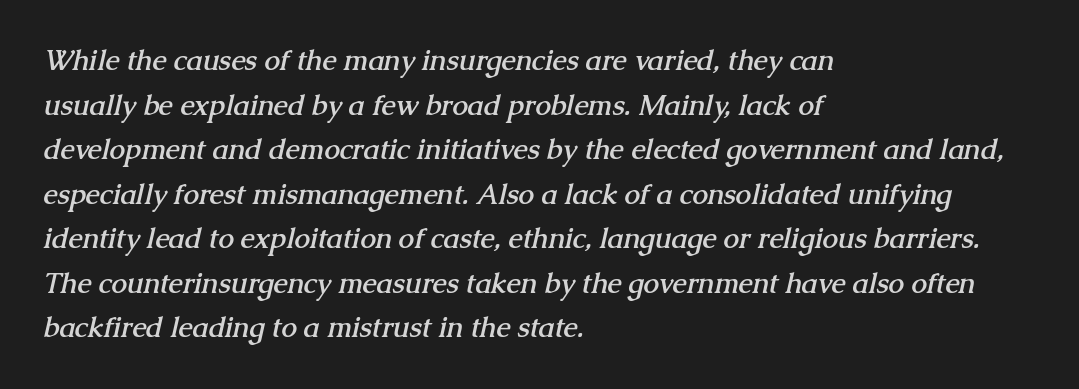
The passage shown is not underscored anywhere. Rows of type keep a routine distance in the vertical direction. How are the letters spaced? Ordinarily, with no added tracking. The letters advance in unequal steps, a hallmark of proportional type. Look at the stroke-to-counter ratio: heavy, a bold. I'd call this a serif setting — the letters wear small feet.
